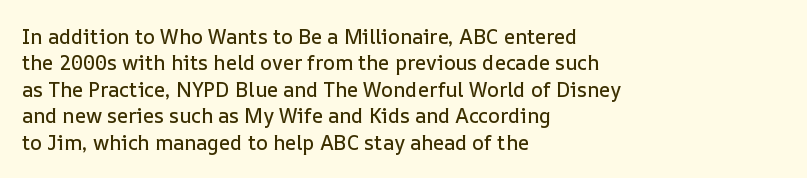
The image shows 20 px text type, upright; set left-aligned, normal line spacing (1.32x), normal letter spacing, not underlined.
